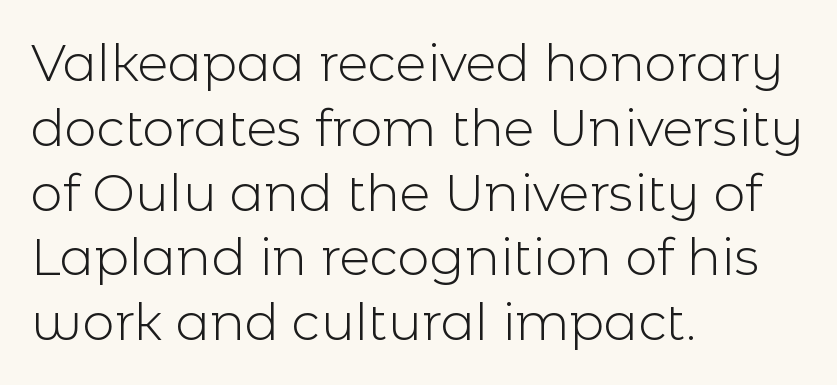
Q: Is the text bold? A: No.
Q: Is the text italic (slanted)? A: No, it is upright.
Q: Is the typeface a serif or a sans-serif typeface? A: Sans-serif.
Q: Is the text underlined? A: No.
Q: How is the paragraph aligned? A: Left-aligned.
Q: Is the spacing between letters normal or unusually wide? A: Normal.
Q: Is the spacing between lines tight, normal or loose? A: Normal.
Q: Width (condensed, normal, or wide)? A: Normal.
Q: x-height? A: Medium.
Q: Monospaced? A: No.
